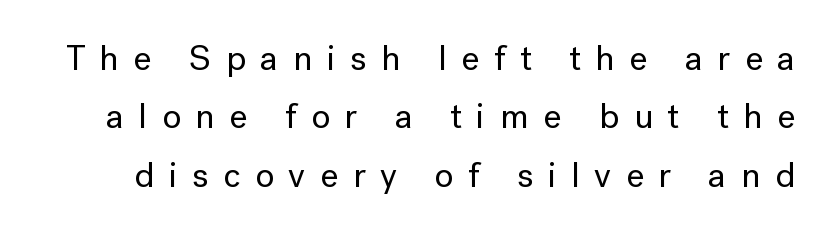
Short note: letters widely spaced. The rendering uses natural spacing where letterforms have individual widths. The glyphs in this specimen are sans serif. The space directly below the letters is spotless. The lettering holds an erect, upright posture throughout. The block of text has a typical density, with ordinary space between rows.
